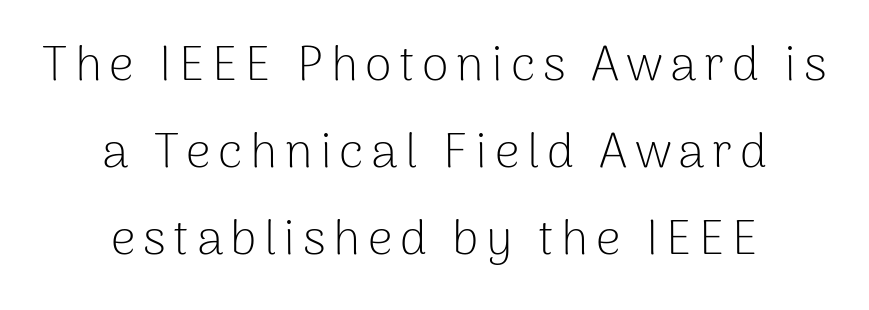
Q: Is the text bold? A: No.
Q: Is the text italic (slanted)? A: No, it is upright.
Q: Is the typeface a serif or a sans-serif typeface? A: Sans-serif.
Q: Is the text underlined? A: No.
Q: How is the paragraph aligned? A: Centered.
Q: Width (condensed, normal, or wide)? A: Normal.
Q: Stroke contrast? A: Low.
Q: x-height? A: Medium.
Q: Monospaced? A: No.
